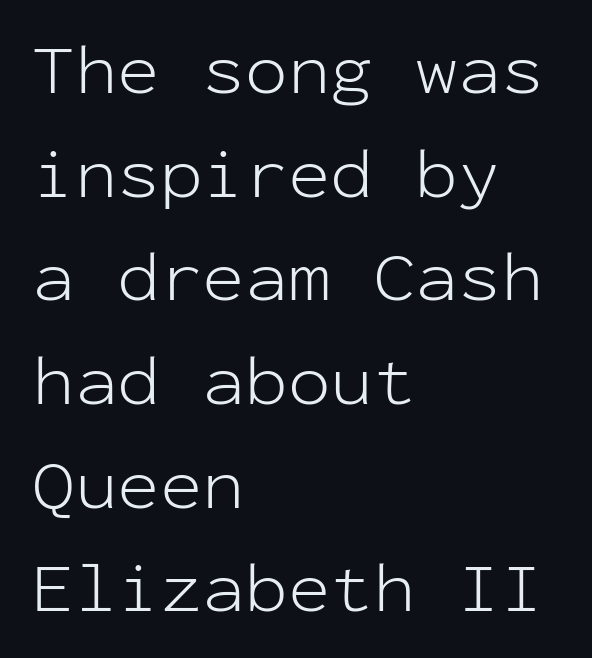
{"serif": "no", "italic": "no", "bold": "no", "weight": "light", "width": "normal", "stroke_contrast": "low", "x_height": "medium", "monospaced": "yes", "underline": "no", "align": "left", "line_spacing": "normal", "line_spacing_ratio": 1.46, "letter_spacing": "normal", "letter_spacing_em": 0.0, "glyph_px": 71}
